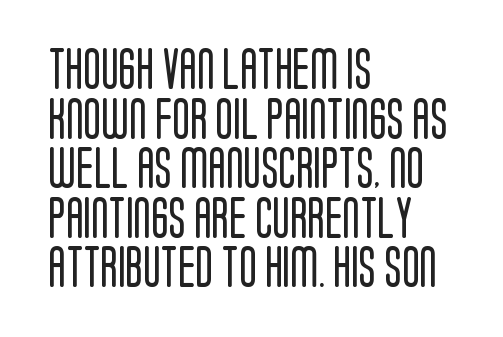
The image shows 41 px regular-weight, condensed sans-serif type, upright; set left-aligned, line spacing 1.21x, normal letter spacing, not underlined; low stroke contrast and a large x-height.
